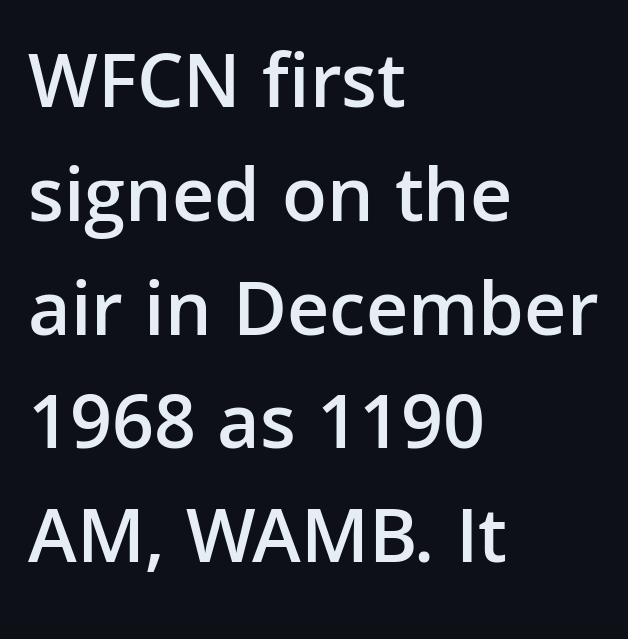
The text block is weighted toward the left margin, trailing off unevenly rightward. Stroke thickness is moderately raised; the sample reads as semibold. Does the leading feel generous? No, just average. Observe the ordinary spacing: letters are neighbours, not strangers.
